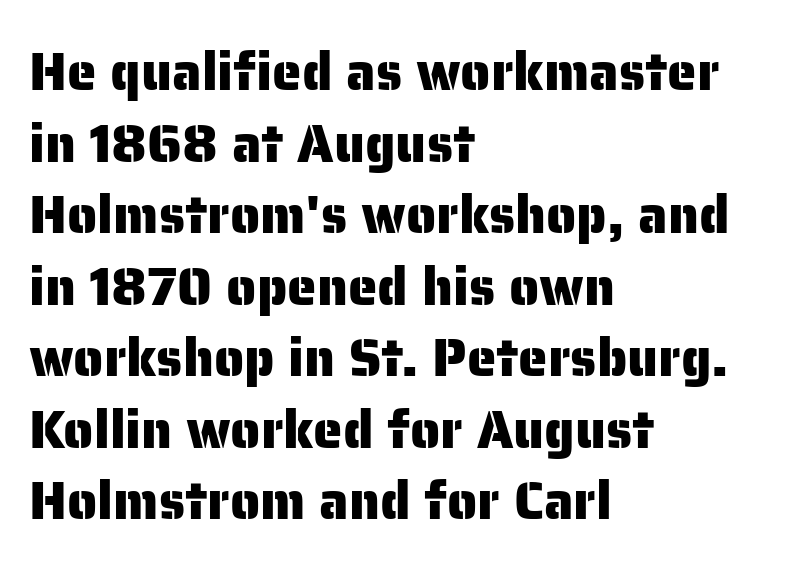
Q: Is the text italic (slanted)? A: No, it is upright.
Q: Is the typeface a serif or a sans-serif typeface? A: Sans-serif.
Q: Is the text underlined? A: No.
Q: How is the paragraph aligned? A: Left-aligned.
Q: Is the spacing between letters normal or unusually wide? A: Normal.
Q: Is the spacing between lines tight, normal or loose? A: Normal.
Q: Width (condensed, normal, or wide)? A: Normal.
Q: Stroke contrast? A: Low.
Q: x-height? A: Medium.
Q: Monospaced? A: No.
